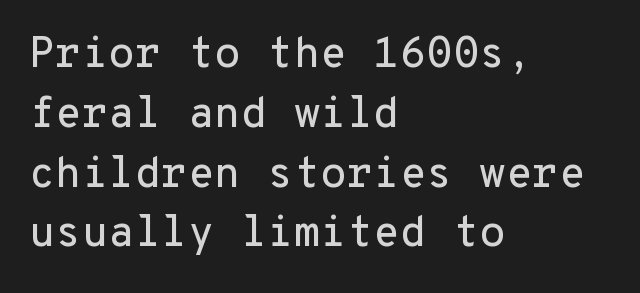
The image shows 43 px sans-serif type, upright, monospaced; set left-aligned, normal line spacing (1.39x), normal letter spacing, not underlined; low stroke contrast and a medium x-height.
